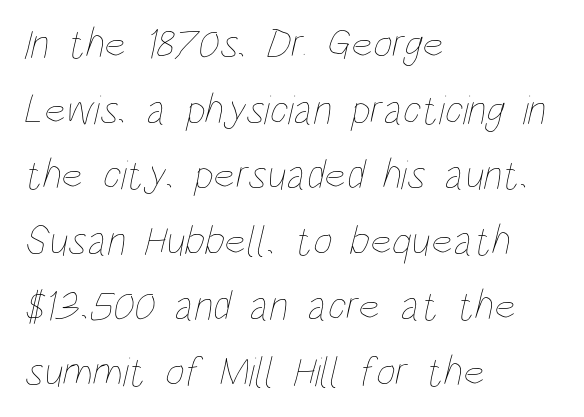
{"bold": "no", "weight": "thin", "width": "condensed", "stroke_contrast": "low", "x_height": "large", "monospaced": "no", "underline": "no", "align": "left", "line_spacing": "normal", "line_spacing_ratio": 1.56, "letter_spacing": "normal", "letter_spacing_em": 0.0, "glyph_px": 42}
